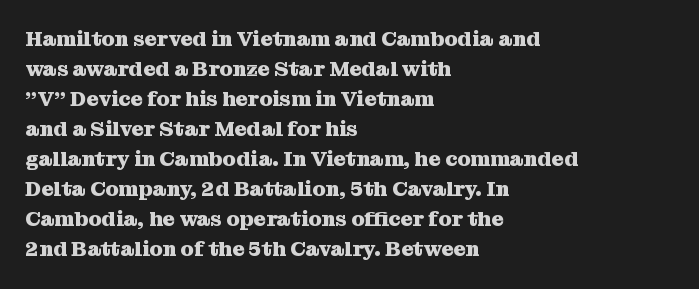
{"italic": "no", "bold": "yes", "underline": "no", "align": "left", "line_spacing": "normal", "line_spacing_ratio": 1.43, "letter_spacing": "normal", "letter_spacing_em": 0.0, "glyph_px": 21}
